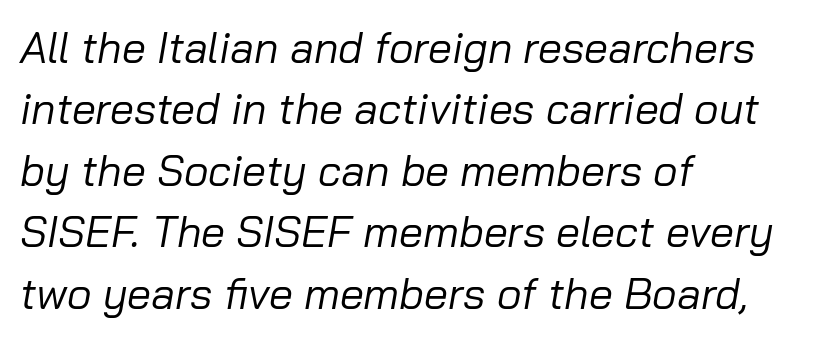
Honestly, the letter spacing is just normal — you wouldn't notice it. This sample is left-justified, so line endings fall wherever the words run out. Is the stroke heavy? The answer is a plain regular-or-lighter. The space between consecutive lines is moderate. Check under the words: just untouched page.
